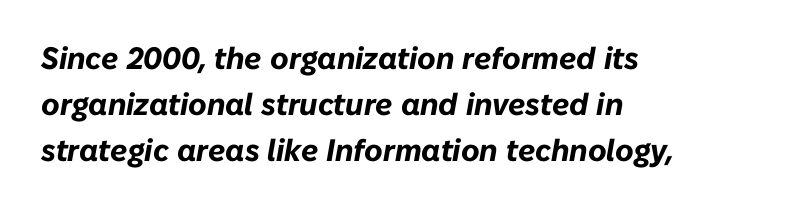
How are the letters spaced? Ordinarily, with no added tracking. Italic: yes, the glyphs are oblique. Horizontal alignment here is leftward, the default for most running prose. Strokes here are thick enough to call this a true bold. Here the designer chose a conventional face with non-uniform glyph widths. A normal amount of white space separates one row of letters from the next.
